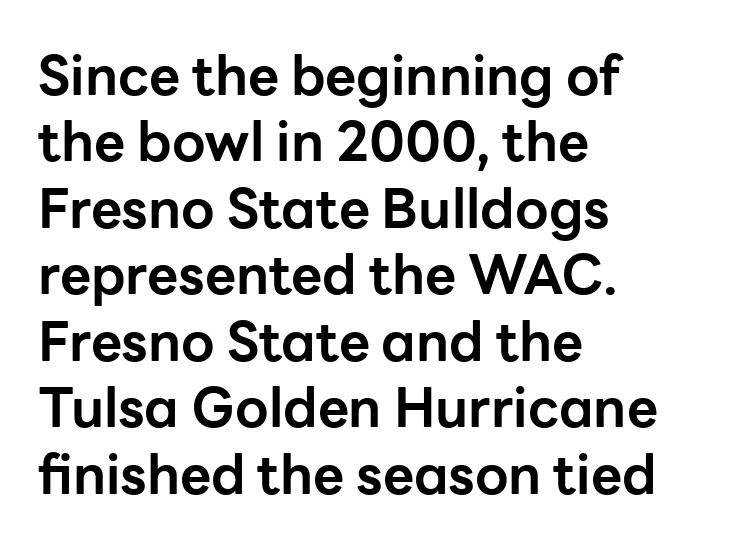
This sample has the flowing, uneven cadence of proportional lettering. Default kerning and tracking; the words read as compact shapes. The area under the type is left untouched. You'd pick this weight for a headline — it's a proper bold.
